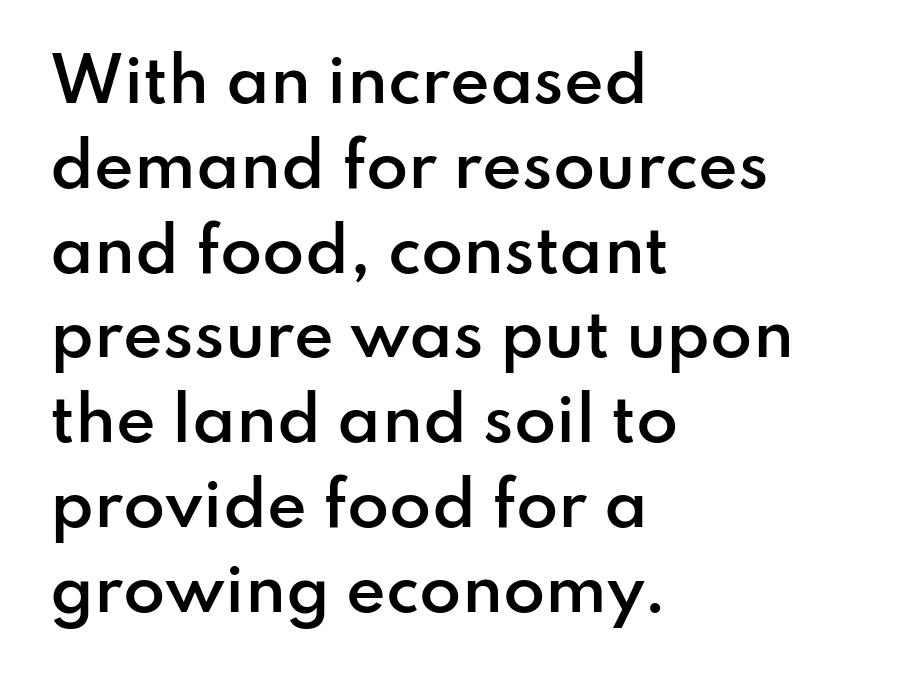
No feet cap the strokes, marking this as sans-serif type. Check the space under the baseline: it is left empty. Whoever set this chose a conventional vertical rhythm. This is roman type, the default non-slanted kind.
